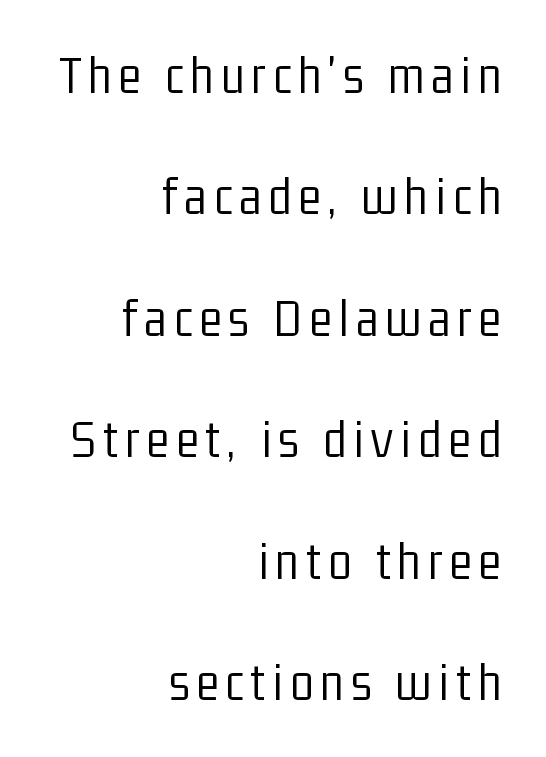
The image shows 54 px light, condensed sans-serif type, upright; set right-aligned, loose line spacing (2.25x), not underlined; low stroke contrast and a medium x-height.
